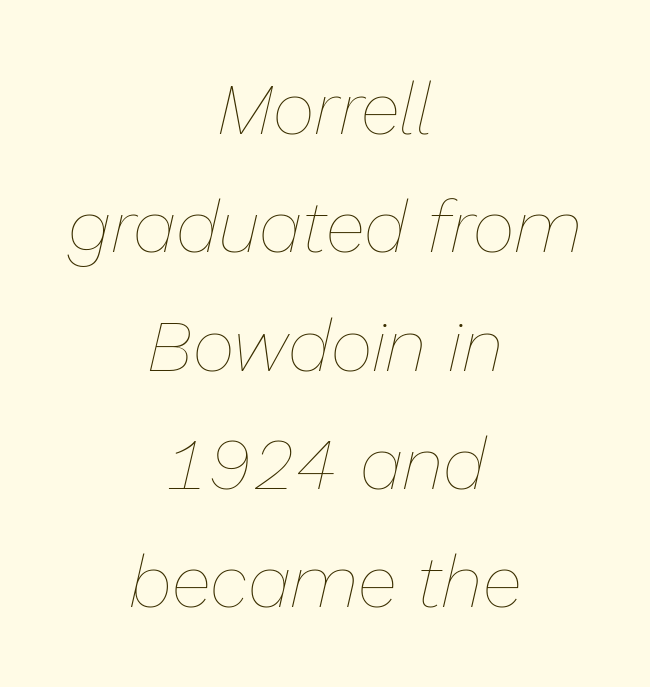
This sample uses plain, unmodified letter spacing. Summary of vertical rhythm: regular, with standard interline spacing. The paragraph has two soft edges and a firm central axis. The glyphs are unaccompanied by any horizontal stroke below them.
